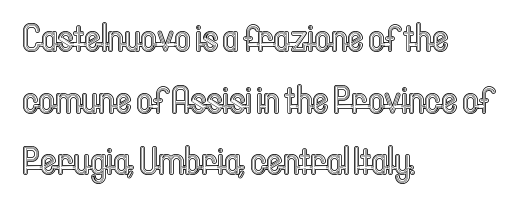
Q: Is the text italic (slanted)? A: No, it is upright.
Q: Is the text underlined? A: No.
Q: How is the paragraph aligned? A: Left-aligned.
Q: Is the spacing between letters normal or unusually wide? A: Normal.
Q: Is the spacing between lines tight, normal or loose? A: Normal.
Q: Width (condensed, normal, or wide)? A: Condensed.
Q: x-height? A: Medium.
Q: Monospaced? A: No.
